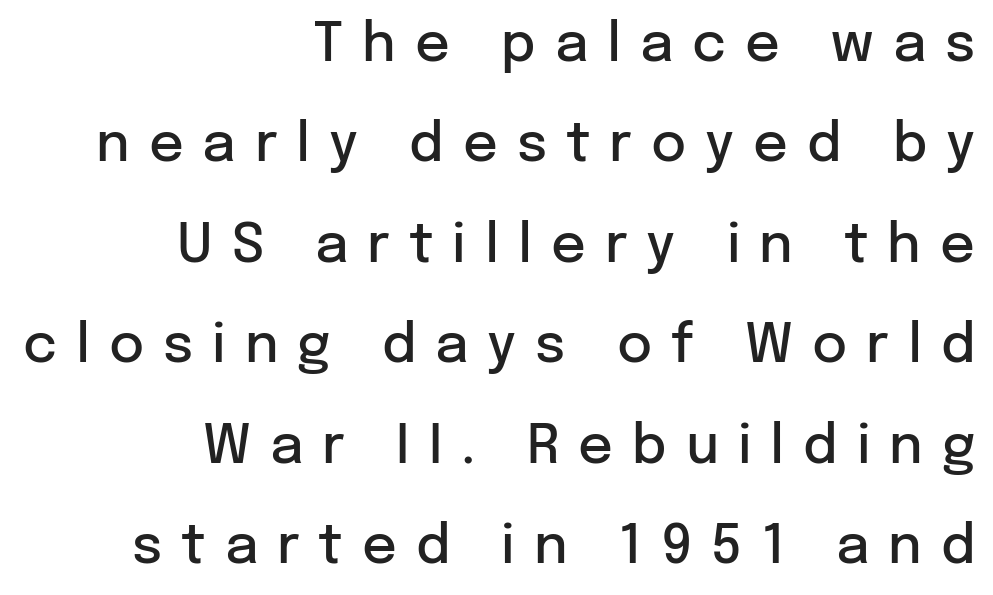
{"serif": "no", "italic": "no", "bold": "semi", "weight": "semibold", "width": "normal", "stroke_contrast": "low", "x_height": "medium", "monospaced": "no", "underline": "no", "align": "right", "line_spacing_ratio": 1.86, "letter_spacing": "wide", "letter_spacing_em": 0.35, "glyph_px": 54}
